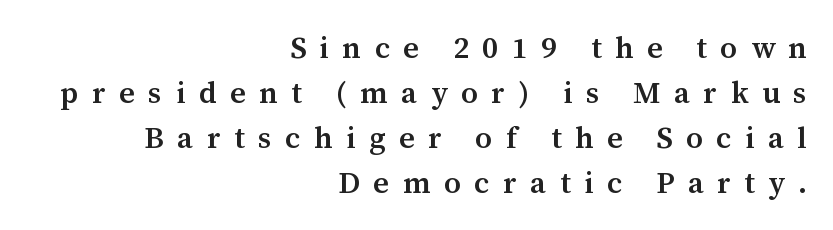
Does the type have serifs? Yes, each stem ends in a small foot. Substantial extra tracking has been applied to these lines. Normally led — the rows are evenly, conventionally spaced. Does the weight exceed regular? Yes, but only to semibold.
